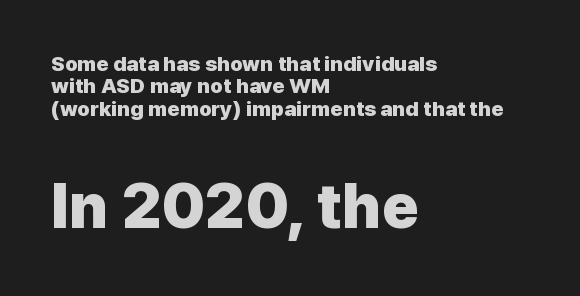
Q: Is the text bold? A: Yes.
Q: Is the text italic (slanted)? A: No, it is upright.
Q: Is the typeface a serif or a sans-serif typeface? A: Sans-serif.
Q: Is the text underlined? A: No.
Q: How is the paragraph aligned? A: Left-aligned.
Q: Is the spacing between letters normal or unusually wide? A: Normal.
Q: Is the spacing between lines tight, normal or loose? A: Tight.
Q: Which block of text is set in a larger size, the first (top) or the second (bottom)? A: The second (bottom) one.
Q: Width (condensed, normal, or wide)? A: Normal.
Q: Stroke contrast? A: Low.
Q: x-height? A: Medium.
Q: Monospaced? A: No.
